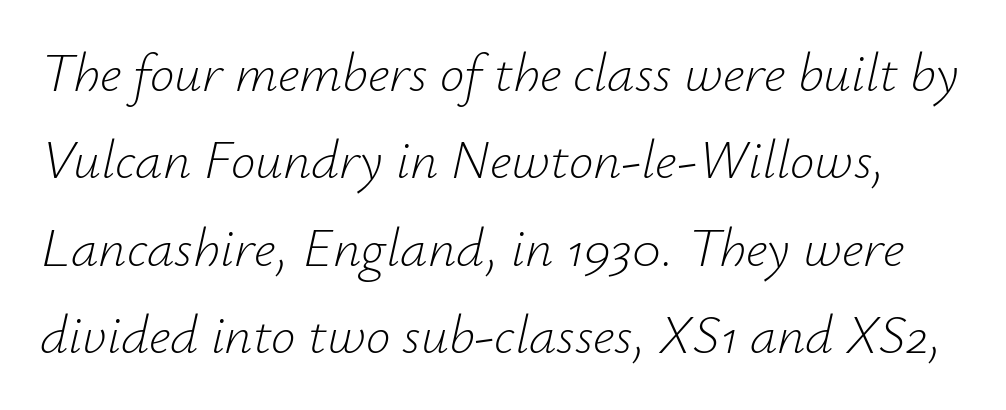
The image shows 55 px light type, italic (leaning right); set normal line spacing (1.59x), normal letter spacing, not underlined; low stroke contrast and a small x-height.
